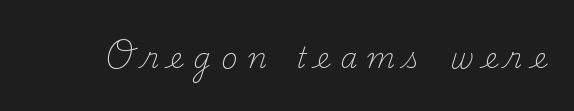
{"bold": "no", "weight": "light", "width": "normal", "stroke_contrast": "medium", "x_height": "small", "monospaced": "no", "underline": "no", "letter_spacing": "wide", "letter_spacing_em": 0.37, "glyph_px": 28}
